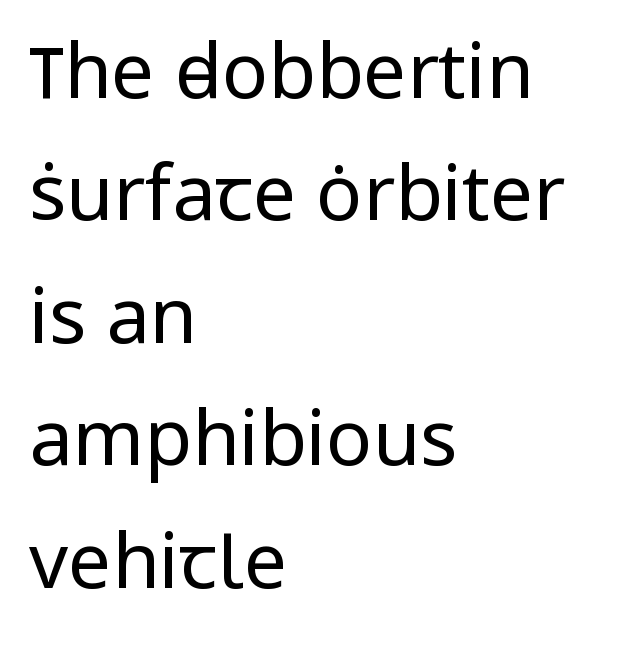
The image shows 77 px regular-weight sans-serif type, upright; set left-aligned, normal line spacing (1.59x), normal letter spacing, not underlined; low stroke contrast and a medium x-height.
